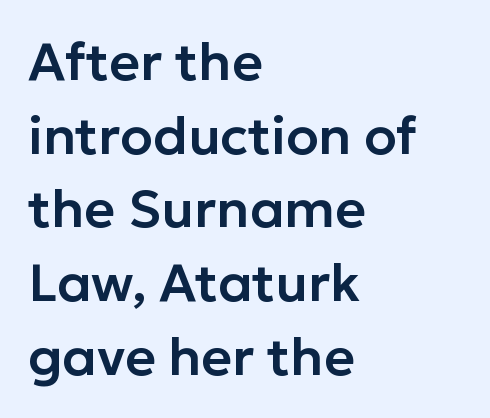
Q: Is the text italic (slanted)? A: No, it is upright.
Q: Is the typeface a serif or a sans-serif typeface? A: Sans-serif.
Q: Is the text underlined? A: No.
Q: How is the paragraph aligned? A: Left-aligned.
Q: Is the spacing between letters normal or unusually wide? A: Normal.
Q: Is the spacing between lines tight, normal or loose? A: Normal.
Q: Width (condensed, normal, or wide)? A: Normal.
Q: Stroke contrast? A: Low.
Q: x-height? A: Medium.
Q: Monospaced? A: No.
